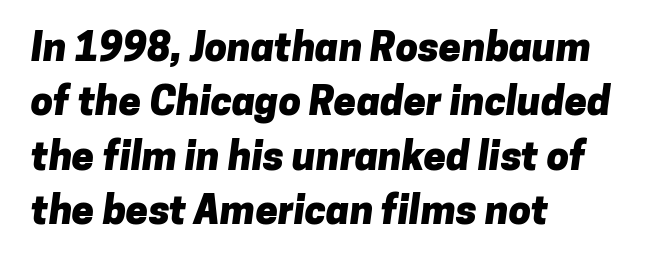
The space beneath each line is pristine and unruled. Observe the ordinary spacing: letters are neighbours, not strangers. Serif or sans? Sans — the stroke terminals are bare. Weight: bold.
